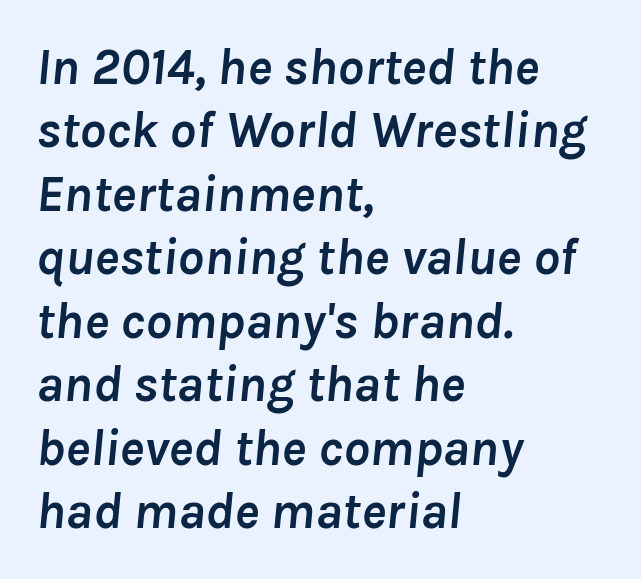
Style check: oblique. Short and long lines alike share a common starting point at left. Note the varied advance widths — an 'i' is clearly narrower than an 'm'. Only glyphs here, with clear space below each row. Spacing between characters is what you'd get straight out of the box. These words are printed bold, with thick strokes throughout.
